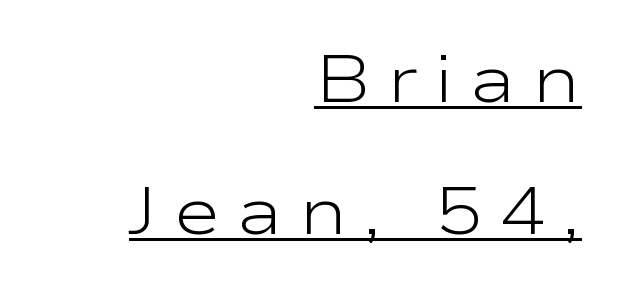
Q: Is the text bold? A: No.
Q: Is the text italic (slanted)? A: No, it is upright.
Q: Is the typeface a serif or a sans-serif typeface? A: Sans-serif.
Q: Is the text underlined? A: Yes.
Q: How is the paragraph aligned? A: Right-aligned.
Q: Is the spacing between letters normal or unusually wide? A: Unusually wide.
Q: Is the spacing between lines tight, normal or loose? A: Loose.
Q: Width (condensed, normal, or wide)? A: Wide.
Q: Stroke contrast? A: Low.
Q: x-height? A: Medium.
Q: Monospaced? A: No.
